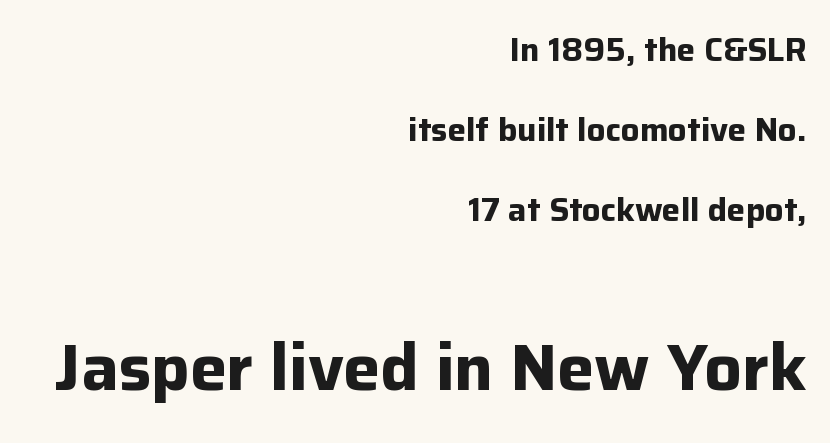
Spacing verdict: proportional, widths tailored to each character. This sample is right-justified, so line beginnings fall wherever the words allow. The rendering shows plain stroke endings on the letterforms — a sans-serif design. Each glyph is drawn with heavy, bold strokes.
